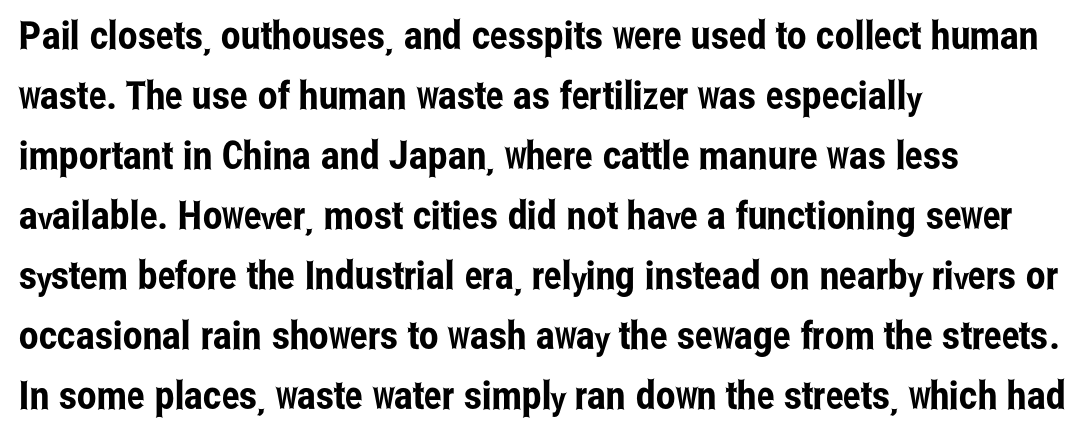
Q: Is the text italic (slanted)? A: No, it is upright.
Q: Is the typeface a serif or a sans-serif typeface? A: Sans-serif.
Q: Is the text underlined? A: No.
Q: How is the paragraph aligned? A: Left-aligned.
Q: Is the spacing between letters normal or unusually wide? A: Normal.
Q: Is the spacing between lines tight, normal or loose? A: Normal.
Q: Width (condensed, normal, or wide)? A: Condensed.
Q: Stroke contrast? A: Low.
Q: x-height? A: Medium.
Q: Monospaced? A: No.
